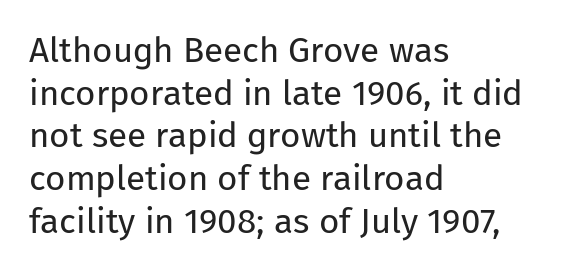
Q: Is the text bold? A: No.
Q: Is the text italic (slanted)? A: No, it is upright.
Q: Is the typeface a serif or a sans-serif typeface? A: Sans-serif.
Q: Is the text underlined? A: No.
Q: How is the paragraph aligned? A: Left-aligned.
Q: Is the spacing between letters normal or unusually wide? A: Normal.
Q: Width (condensed, normal, or wide)? A: Normal.
Q: Stroke contrast? A: Low.
Q: x-height? A: Medium.
Q: Monospaced? A: No.
